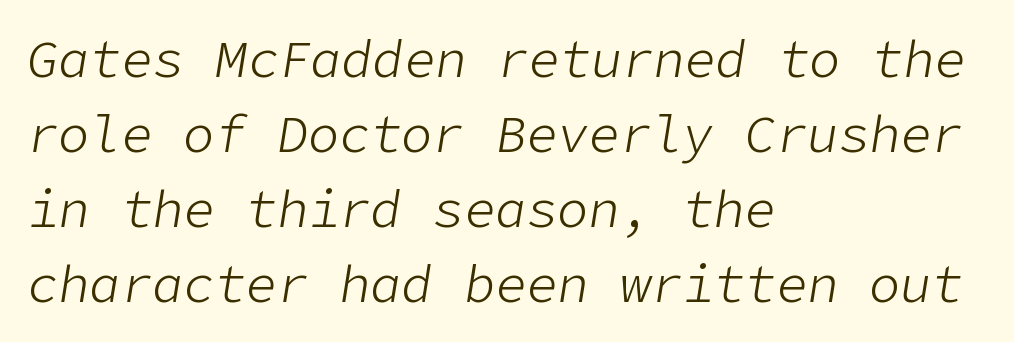
The rendering uses a moderate line-height, typical for paragraphs. Caption: standard tracking, unaltered. The passage is arranged the way most books set body copy — flush left. Bare-footed words on every line.
